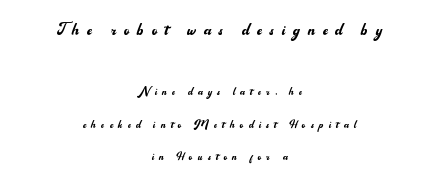
Q: Is the text bold? A: No.
Q: Is the text italic (slanted)? A: Yes.
Q: Is the text underlined? A: No.
Q: How is the paragraph aligned? A: Centered.
Q: Is the spacing between letters normal or unusually wide? A: Unusually wide.
Q: Is the spacing between lines tight, normal or loose? A: Loose.
Q: Which block of text is set in a larger size, the first (top) or the second (bottom)? A: The first (top) one.
